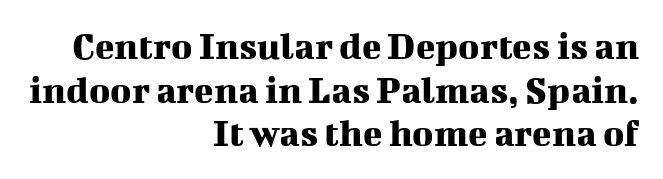
{"serif": "yes", "italic": "no", "width": "normal", "stroke_contrast": "medium", "x_height": "medium", "monospaced": "no", "underline": "no", "align": "right", "line_spacing": "tight", "line_spacing_ratio": 1.09, "letter_spacing": "normal", "letter_spacing_em": 0.0, "glyph_px": 40}
